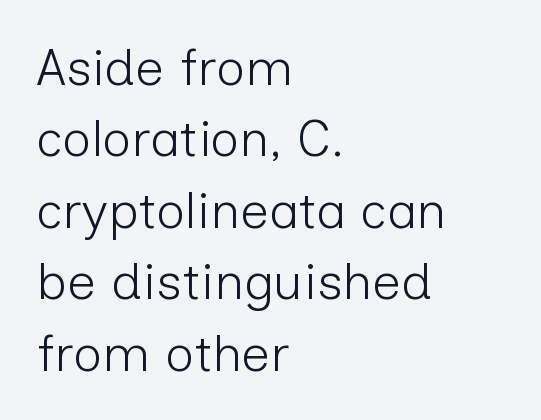
The image shows 51 px light sans-serif type, upright; set left-aligned, normal line spacing (1.4x), normal letter spacing, not underlined; low stroke contrast and a medium x-height.
